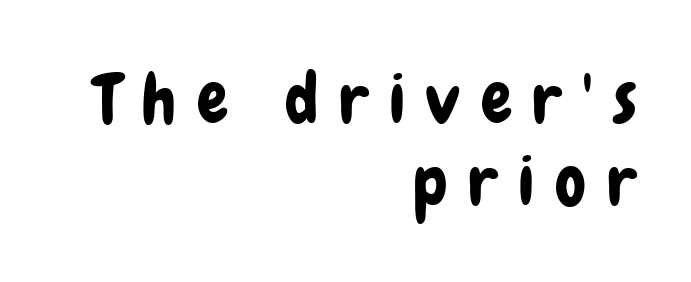
{"serif": "no", "italic": "no", "width": "condensed", "stroke_contrast": "low", "x_height": "medium", "monospaced": "no", "underline": "no", "align": "right", "line_spacing_ratio": 1.19, "letter_spacing": "wide", "letter_spacing_em": 0.3, "glyph_px": 69}
